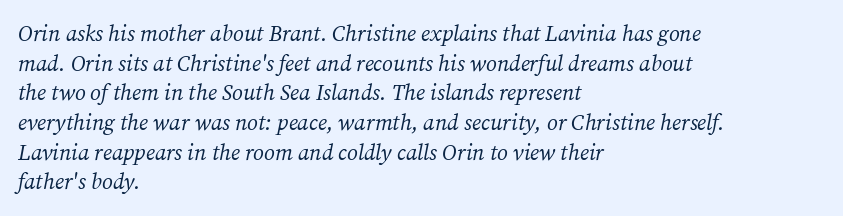
{"italic": "yes", "lean": "right", "slant_degrees": 12, "bold": "no", "underline": "no", "align": "left", "line_spacing": "normal", "line_spacing_ratio": 1.35, "letter_spacing": "normal", "letter_spacing_em": 0.0, "glyph_px": 22}
